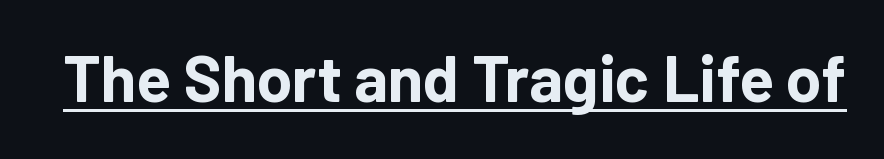
The image shows 64 px bold sans-serif type, upright; set normal letter spacing, underlined; low stroke contrast and a medium x-height.
